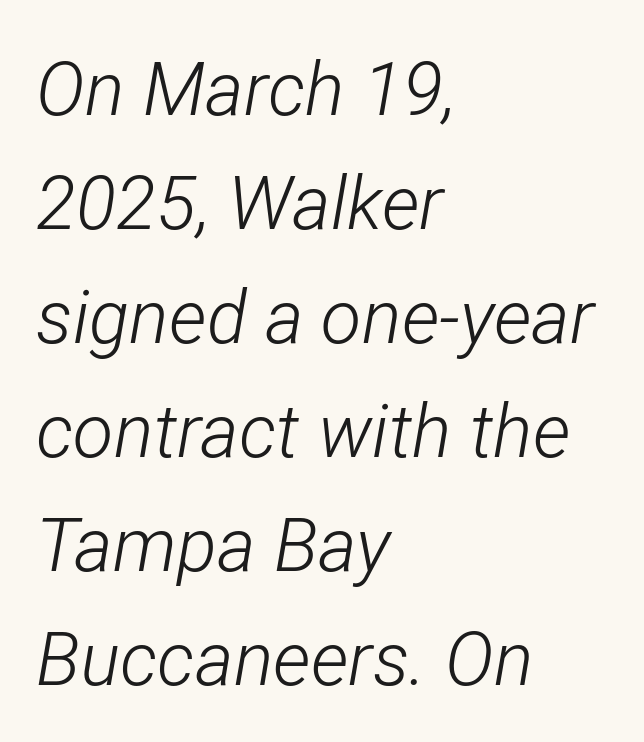
{"italic": "yes", "lean": "right", "slant_degrees": 12, "bold": "no", "weight": "light", "width": "condensed", "stroke_contrast": "low", "x_height": "medium", "monospaced": "no", "underline": "no", "align": "left", "line_spacing": "normal", "line_spacing_ratio": 1.54, "letter_spacing": "normal", "letter_spacing_em": 0.0, "glyph_px": 74}
